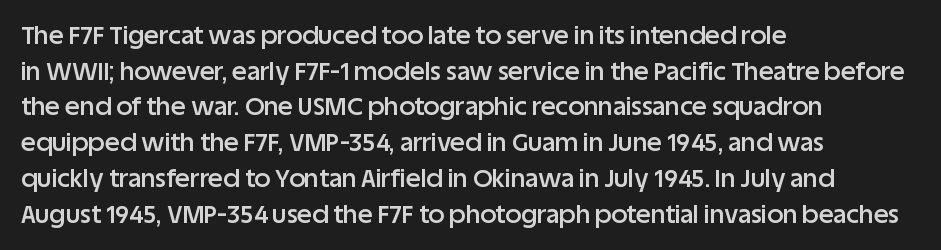
Q: Is the text bold? A: Semi-bold.
Q: Is the text italic (slanted)? A: No, it is upright.
Q: Is the text underlined? A: No.
Q: How is the paragraph aligned? A: Left-aligned.
Q: Is the spacing between letters normal or unusually wide? A: Normal.
Q: Is the spacing between lines tight, normal or loose? A: Normal.
